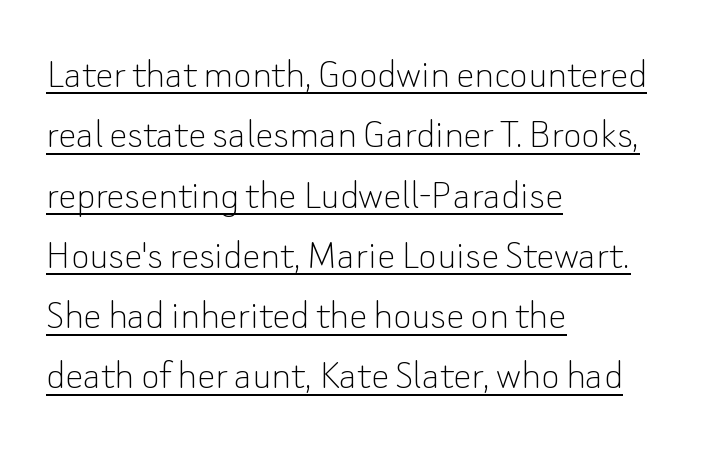
Q: Is the text bold? A: No.
Q: Is the text italic (slanted)? A: No, it is upright.
Q: Is the typeface a serif or a sans-serif typeface? A: Sans-serif.
Q: Is the text underlined? A: Yes.
Q: How is the paragraph aligned? A: Left-aligned.
Q: Is the spacing between letters normal or unusually wide? A: Normal.
Q: Is the spacing between lines tight, normal or loose? A: Normal.
Q: Width (condensed, normal, or wide)? A: Normal.
Q: Stroke contrast? A: Low.
Q: x-height? A: Small.
Q: Monospaced? A: No.
